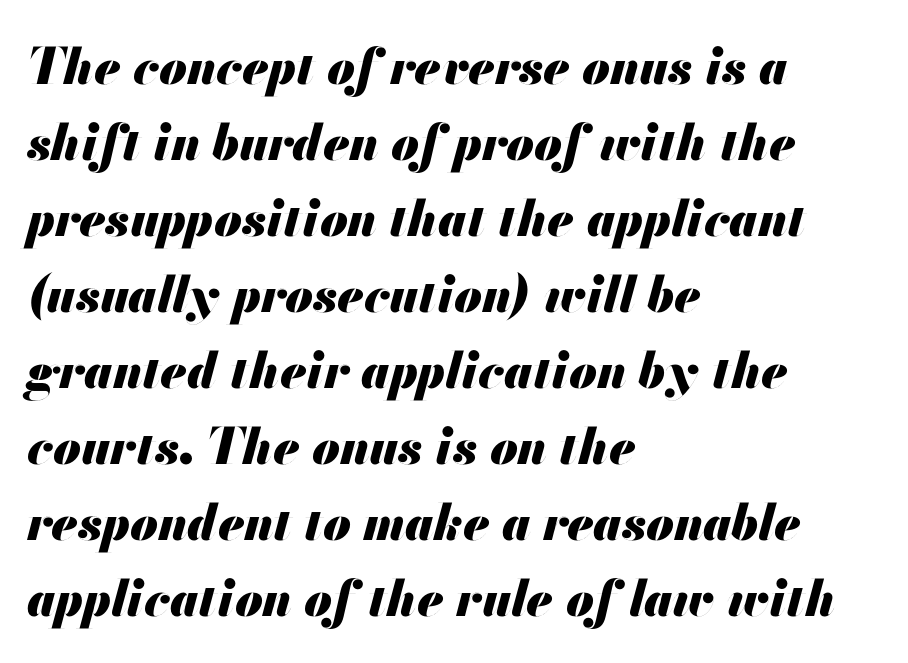
The image shows 50 px heavy type, italic (leaning right); set left-aligned, normal line spacing (1.52x), normal letter spacing, not underlined; medium stroke contrast and a small x-height.
